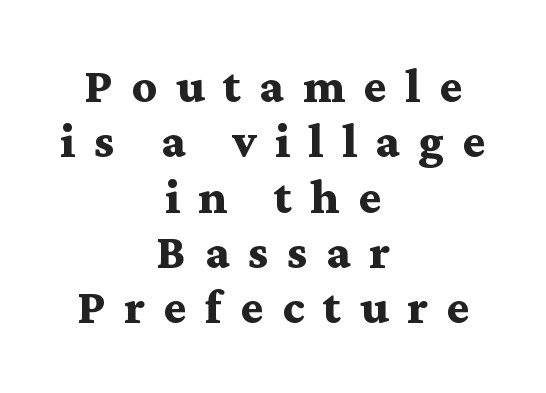
{"serif": "yes", "italic": "no", "bold": "yes", "weight": "bold", "width": "wide", "stroke_contrast": "medium", "x_height": "medium", "monospaced": "no", "underline": "no", "align": "center", "line_spacing": "tight", "line_spacing_ratio": 1.13, "letter_spacing": "wide", "letter_spacing_em": 0.38, "glyph_px": 49}
